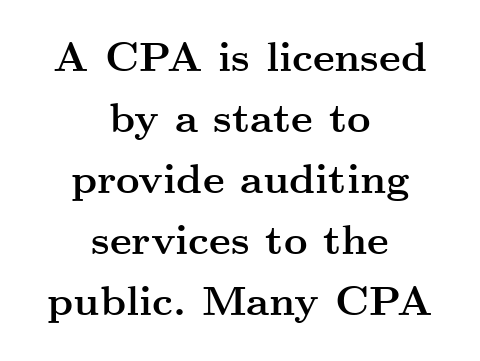
Q: Is the text bold? A: Yes.
Q: Is the text italic (slanted)? A: No, it is upright.
Q: Is the typeface a serif or a sans-serif typeface? A: Serif.
Q: Is the text underlined? A: No.
Q: How is the paragraph aligned? A: Centered.
Q: Is the spacing between letters normal or unusually wide? A: Normal.
Q: Is the spacing between lines tight, normal or loose? A: Normal.
Q: Width (condensed, normal, or wide)? A: Wide.
Q: Stroke contrast? A: Medium.
Q: x-height? A: Small.
Q: Monospaced? A: No.
